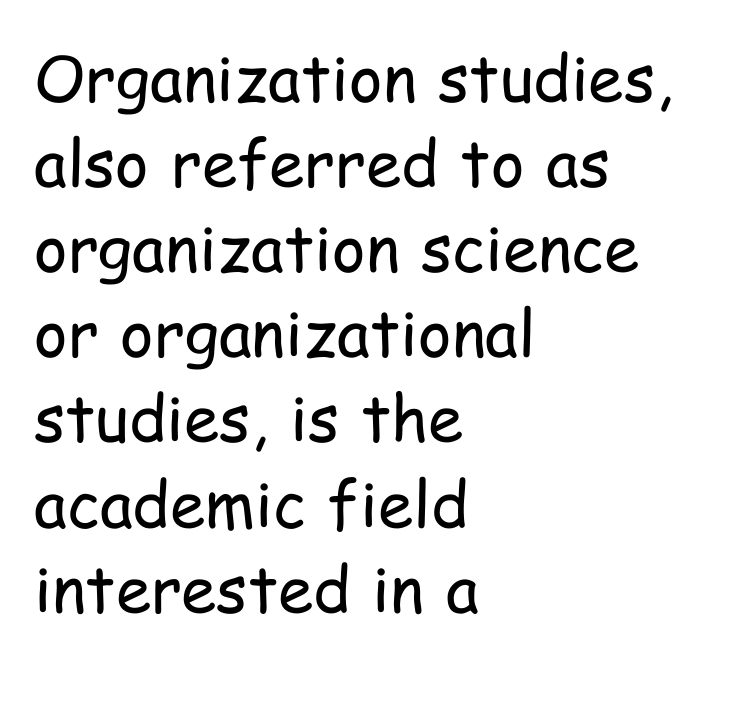
The type sits square on the baseline with zero lean. The rag falls on the right side of this text block. Vertical stems look standard width or narrower in stroke. Classification — sans serif.
